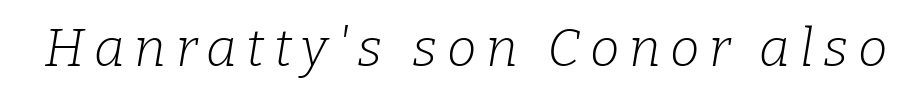
The image shows 53 px light serif type, italic (leaning right); set not underlined; low stroke contrast and a medium x-height.
